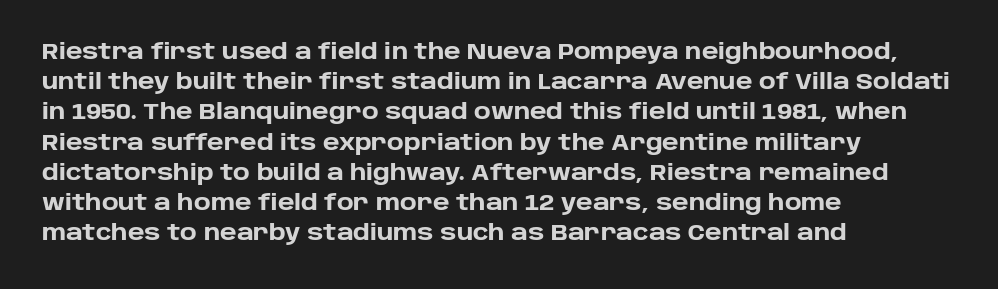
Q: Is the text bold? A: Yes.
Q: Is the text italic (slanted)? A: No, it is upright.
Q: Is the text underlined? A: No.
Q: How is the paragraph aligned? A: Left-aligned.
Q: Is the spacing between letters normal or unusually wide? A: Normal.
Q: Is the spacing between lines tight, normal or loose? A: Normal.
